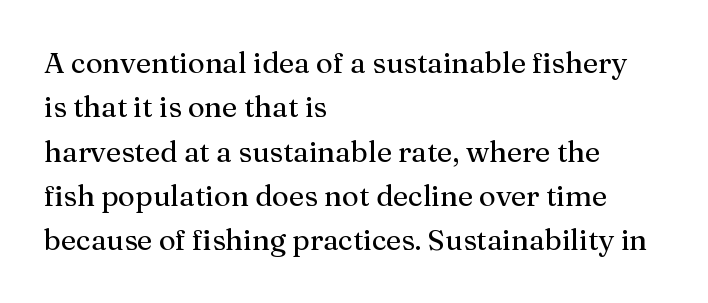
The image shows 29 px serif type, upright; set left-aligned, normal line spacing (1.53x), normal letter spacing, not underlined; medium stroke contrast and a medium x-height.
